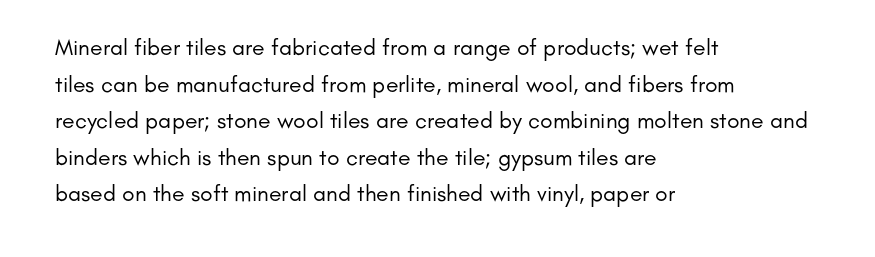
The image shows 23 px text type, upright; set left-aligned, normal line spacing (1.59x), normal letter spacing, not underlined.
